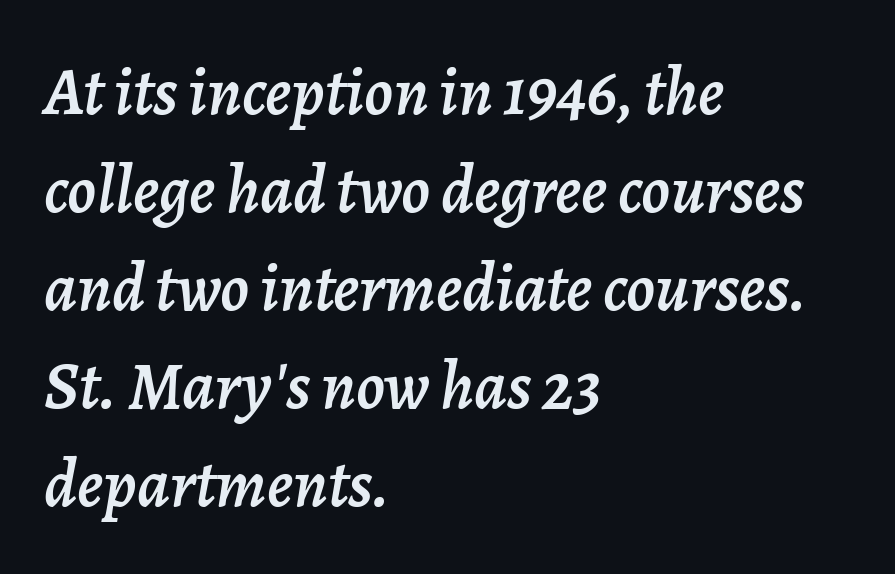
This rendering features lettering with no underline. Line starts are locked; line ends wander. The leading is moderate, giving the passage an even texture. The letters advance in unequal steps, a hallmark of proportional type.
